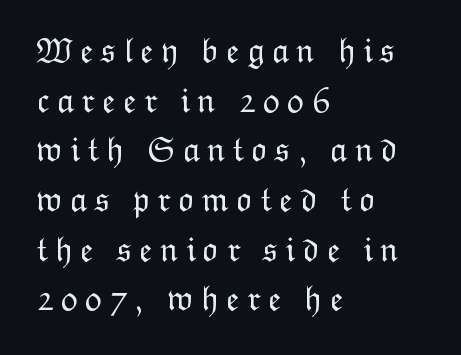
The image shows 35 px light type, upright; set left-aligned, normal line spacing (1.42x), unusually wide letter spacing (+0.2 em), not underlined; low stroke contrast and a medium x-height.
